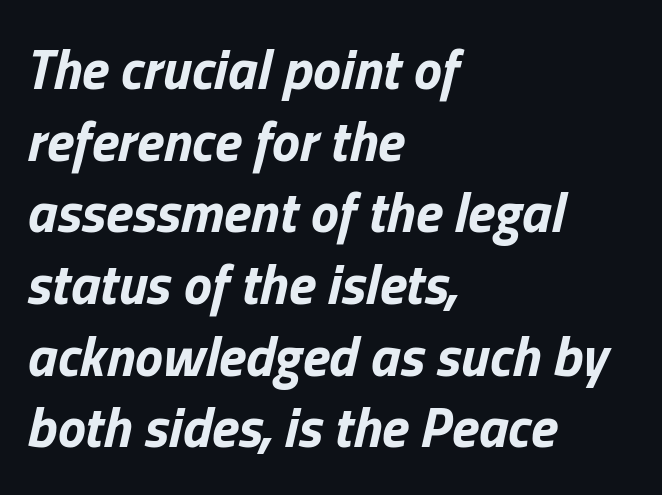
Every letter is thick-stroked: bold, no question. Regarding leading, the lines here are spaced in the standard way. The passage shown is typed in a proportional face where columns would drift. The letterforms sit shoulder to shoulder at normal distance. Which margin do the lines hug? The left one — the right edge is uneven.
